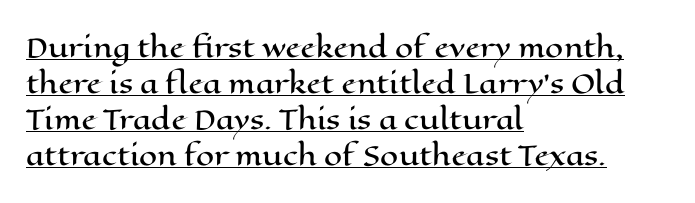
A typesetter would mark this as roman, not italic. The sample's only ornament is a line tracing under the words. This sample is left-justified, so line endings fall wherever the words run out. Leading matches the norm, producing a regular column. These lines keep a tight, regular rhythm from letter to letter.
